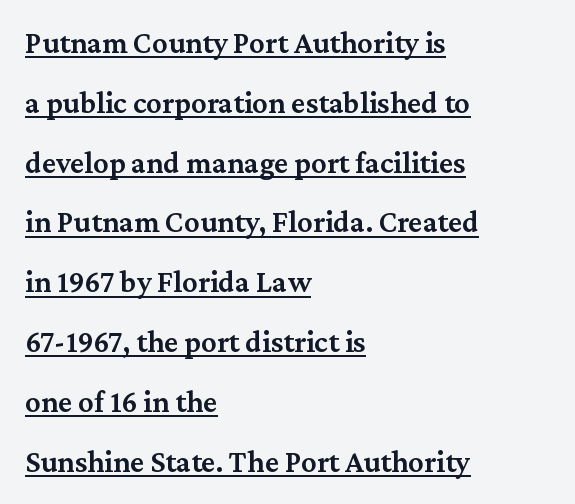
{"serif": "yes", "italic": "no", "bold": "semi", "weight": "semibold", "width": "normal", "stroke_contrast": "medium", "x_height": "medium", "monospaced": "no", "underline": "yes", "align": "left", "line_spacing": "loose", "line_spacing_ratio": 1.93, "letter_spacing": "normal", "letter_spacing_em": 0.0, "glyph_px": 31}
